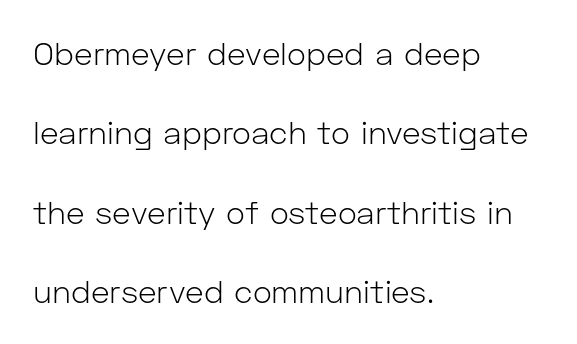
Stroke thickness stays within the range of a standard reading face or lighter. The letters stand upright; this is a roman face. In terms of letterspacing, this is plain default setting. The foot of each line stays bare and open.
